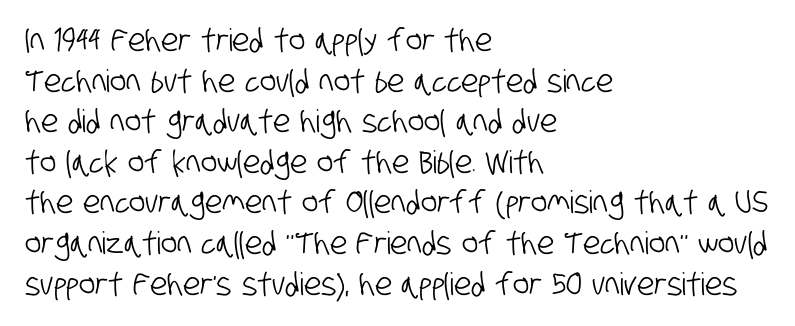
The rendering keeps characters at their native spacing. Descenders are the only things crossing below the line. Visually the block forms a straight wall on the left and a jagged coastline on the right. These lines sit exactly where default settings would place them.
